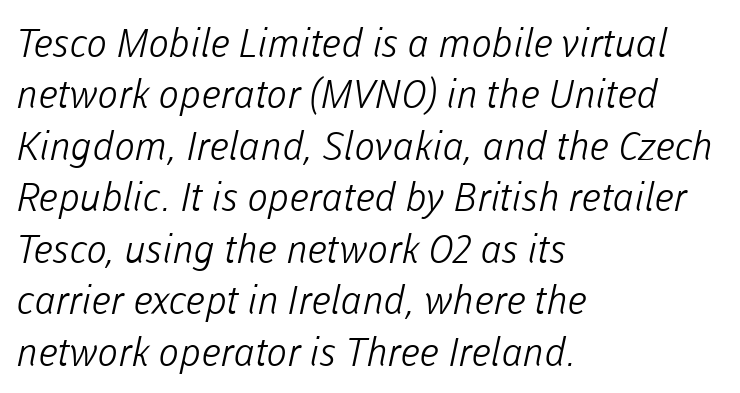
Stem width sits at or under what a default text font uses. The compositor pushed each line to the left boundary. Here the glyphs are tracked normally, forming tight word shapes. Note the varied advance widths — an 'i' is clearly narrower than an 'm'.
